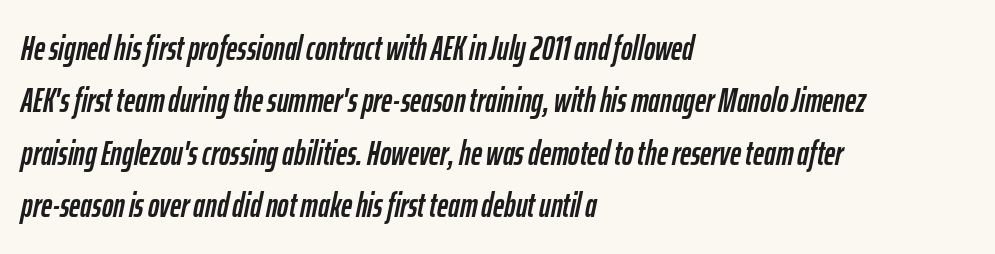
Is the block centered? No — it sits flush against the left margin. Regarding leading, the lines here are spaced in the standard way. Is this a fixed-width face? No — the glyphs have proportional, varying widths. The whole block is typeset with a tilt. A bare baseline throughout the passage.
